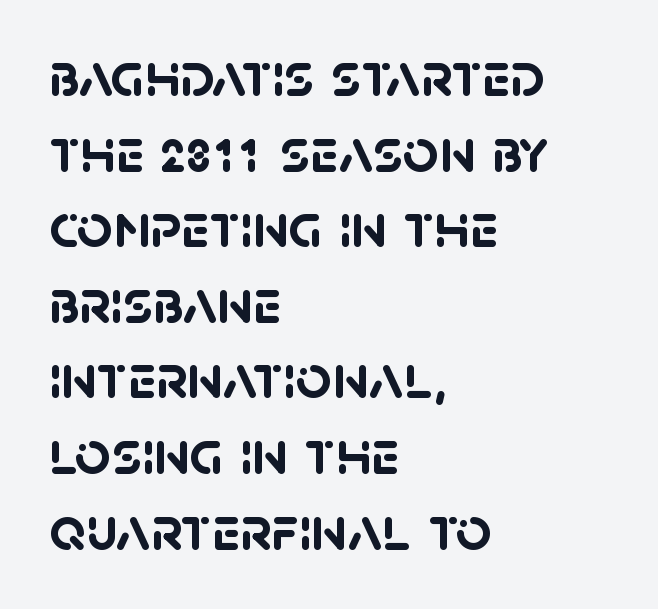
Emphasis by weight is at full strength: bold. A typesetter would call this proportional, since set widths differ per character. Here the glyphs are tracked normally, forming tight word shapes. You can tell from the bare stems that sans-serif type was used. Clear beneath every line of the passage.
